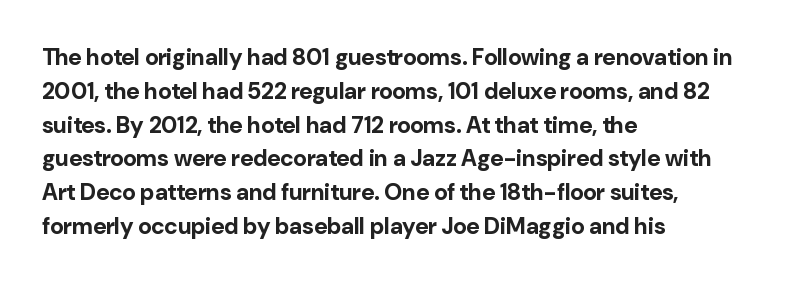
Bold? Absolutely — the strokes are thick and heavy. The setting favours the left margin, as ordinary paragraphs usually do. The font's upright variant was chosen for this text. A bare baseline throughout the passage. Vertical spacing — default.
